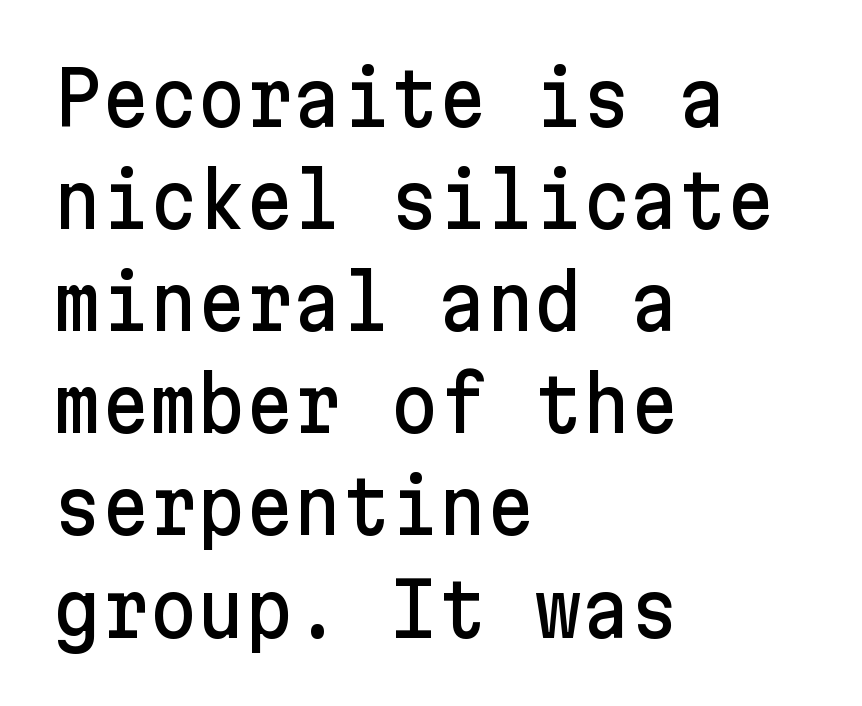
The image shows 74 px sans-serif type, upright; set left-aligned, normal line spacing (1.38x), normal letter spacing, not underlined; low stroke contrast and a medium x-height.
